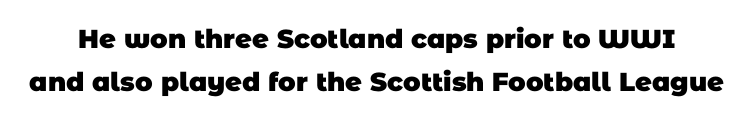
Q: Is the text bold? A: Yes.
Q: Is the text underlined? A: No.
Q: Is the spacing between letters normal or unusually wide? A: Normal.
Q: Is the spacing between lines tight, normal or loose? A: Normal.
